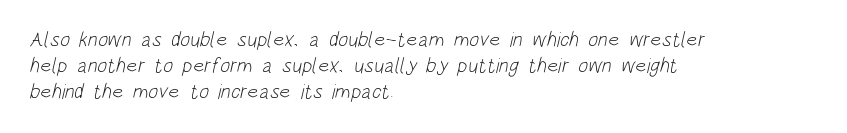
Q: Is the text bold? A: No.
Q: Is the text underlined? A: No.
Q: How is the paragraph aligned? A: Left-aligned.
Q: Is the spacing between letters normal or unusually wide? A: Normal.
